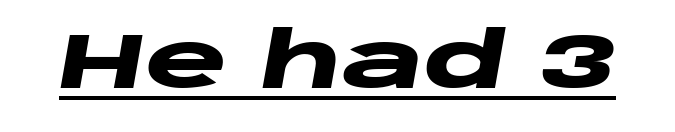
The string is rendered with underlining switched on. There's an unmistakable incline to the writing here. The font is running at its bold setting. The letters sit at their default tracking, neither squeezed nor spread. A typesetter would call this proportional, since set widths differ per character.
